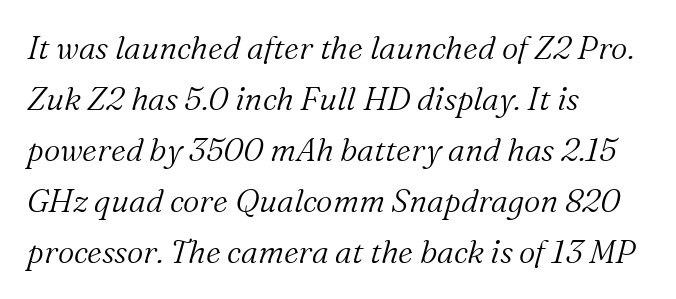
The glyphs in this specimen are seriffed. A typesetter would call this proportional, since set widths differ per character. The characters are drawn with everyday or finer stroke widths. One-word summary of the alignment: left. The letters are slanted; this is an italic face. Observe the ordinary spacing: letters are neighbours, not strangers.
